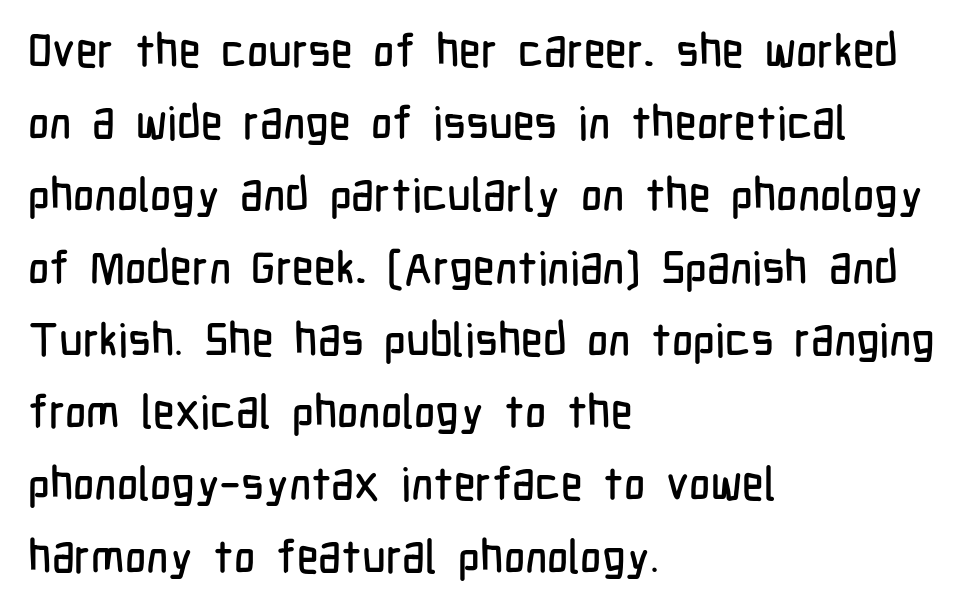
A typesetter would call this proportional, since set widths differ per character. These lines were composed using upright roman letters. The space directly below the letters is spotless. The paragraph has a hard left edge and a soft right edge. The passage shown stacks its lines at a standard gap. The rendering keeps characters at their native spacing.
